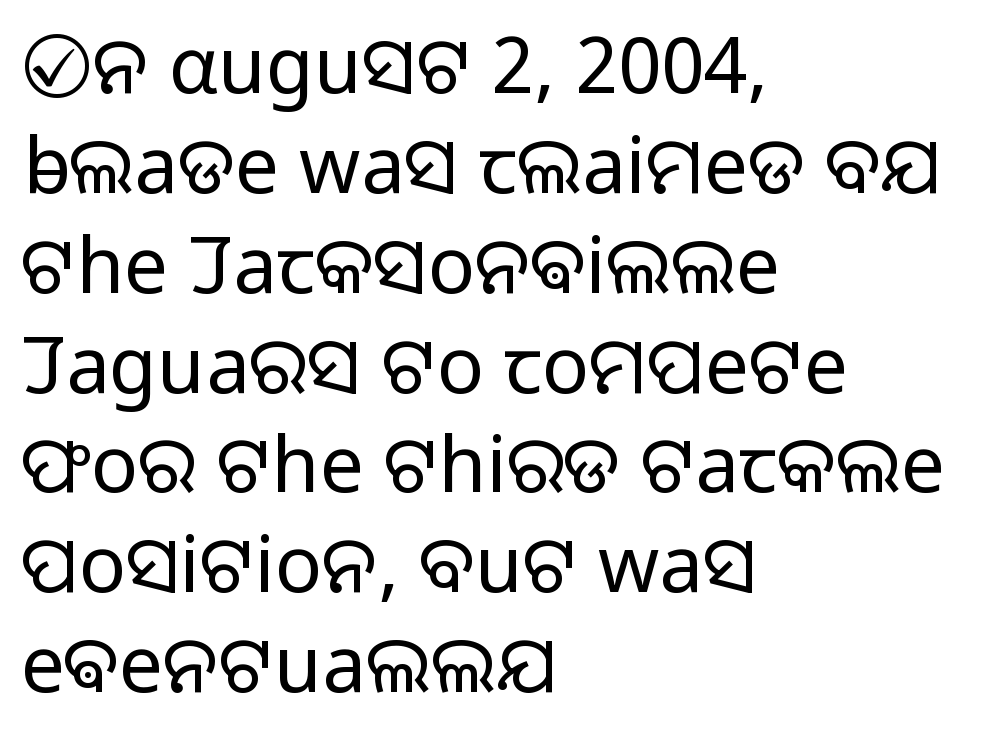
The image shows 78 px light sans-serif type, upright; set left-aligned, normal line spacing (1.28x), normal letter spacing, not underlined; low stroke contrast and a medium x-height.
